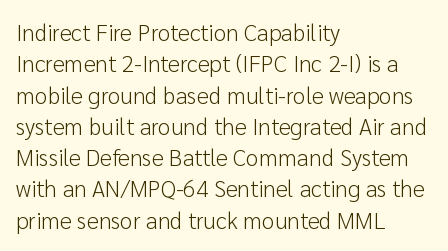
{"italic": "no", "bold": "no", "underline": "no", "align": "left", "line_spacing": "normal", "line_spacing_ratio": 1.36, "letter_spacing": "normal", "letter_spacing_em": 0.0, "glyph_px": 23}
